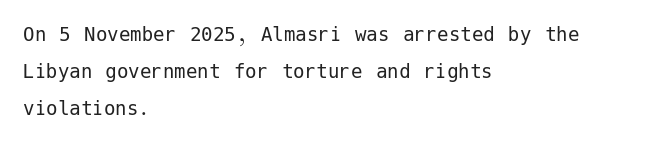
{"italic": "no", "bold": "no", "underline": "no", "align": "left", "line_spacing": "normal", "line_spacing_ratio": 1.6, "letter_spacing": "normal", "letter_spacing_em": 0.0, "glyph_px": 23}
